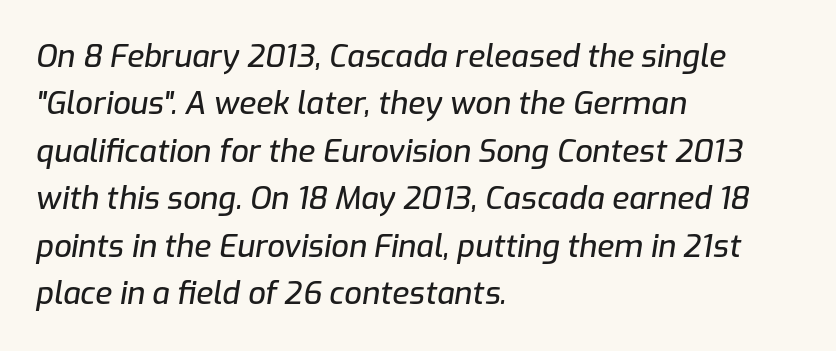
The image shows 31 px text type, italic (leaning right); set left-aligned, normal line spacing (1.53x), normal letter spacing, not underlined; low stroke contrast and a medium x-height.
